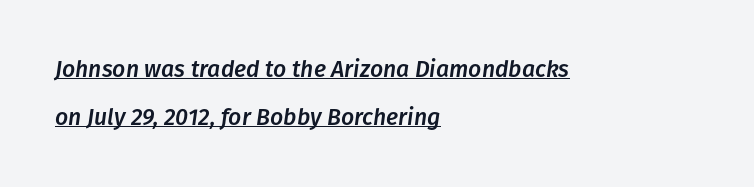
The string is rendered with underlining switched on. Quick note: interline space is abundant. All the whitespace from short lines collects on the right. The glyphs look as if they've been sheared to an angle. How are the letters spaced? Ordinarily, with no added tracking.
